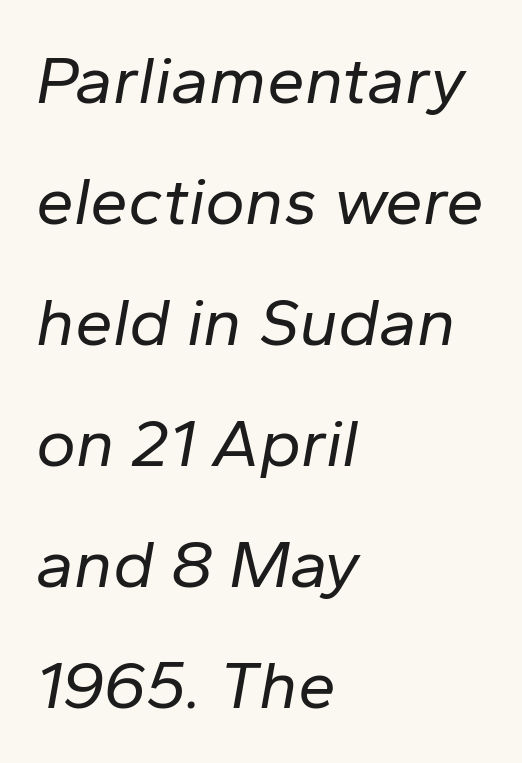
{"italic": "yes", "lean": "right", "slant_degrees": 10, "bold": "no", "weight": "regular", "width": "normal", "stroke_contrast": "low", "x_height": "medium", "monospaced": "no", "underline": "no", "align": "left", "line_spacing_ratio": 1.78, "letter_spacing": "normal", "letter_spacing_em": 0.0, "glyph_px": 68}
